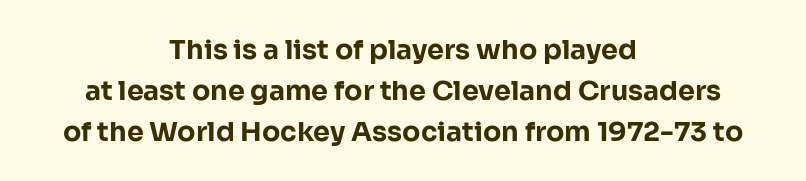
Compared with a flush-left layout, this one balances lines on the center instead. Compared with typical body copy, the letter spacing here is the same. Words float on clear page, feet unadorned. Each new line begins a customary step beneath the previous one. When letters stand straight like this, we call the style roman or upright.
